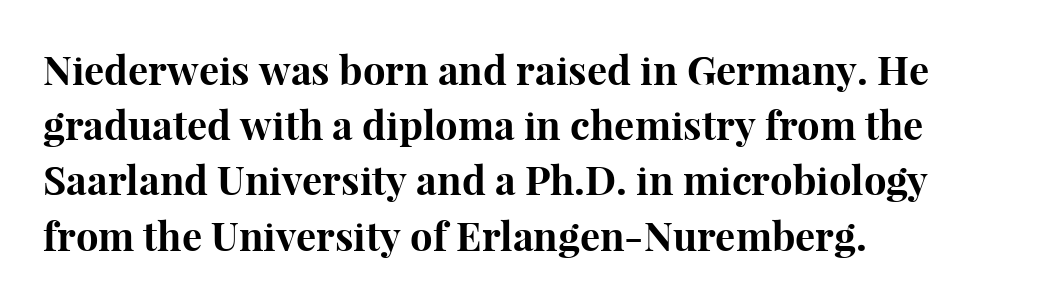
Q: Is the text bold? A: Yes.
Q: Is the text italic (slanted)? A: No, it is upright.
Q: Is the typeface a serif or a sans-serif typeface? A: Serif.
Q: Is the text underlined? A: No.
Q: How is the paragraph aligned? A: Left-aligned.
Q: Is the spacing between letters normal or unusually wide? A: Normal.
Q: Is the spacing between lines tight, normal or loose? A: Normal.
Q: Width (condensed, normal, or wide)? A: Normal.
Q: Stroke contrast? A: High.
Q: x-height? A: Medium.
Q: Monospaced? A: No.
